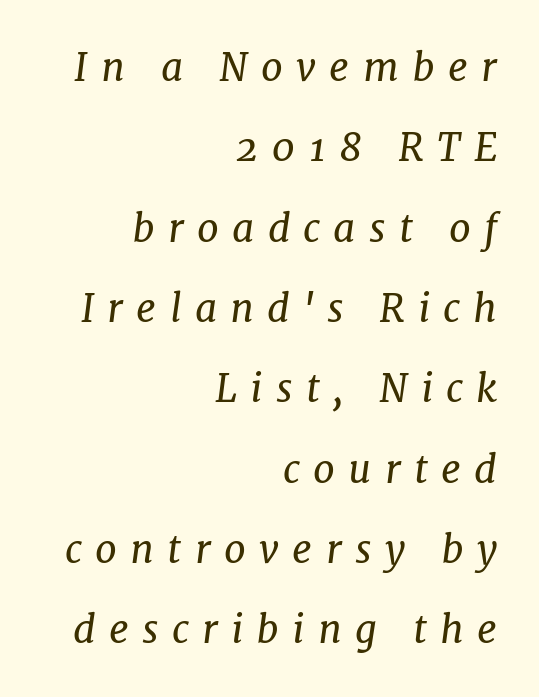
Q: Is the text bold? A: No.
Q: Is the text italic (slanted)? A: Yes, it leans right by about 7 degrees.
Q: Is the typeface a serif or a sans-serif typeface? A: Serif.
Q: Is the text underlined? A: No.
Q: How is the paragraph aligned? A: Right-aligned.
Q: Is the spacing between letters normal or unusually wide? A: Unusually wide.
Q: Is the spacing between lines tight, normal or loose? A: Loose.
Q: Width (condensed, normal, or wide)? A: Normal.
Q: Stroke contrast? A: Low.
Q: x-height? A: Medium.
Q: Monospaced? A: No.
